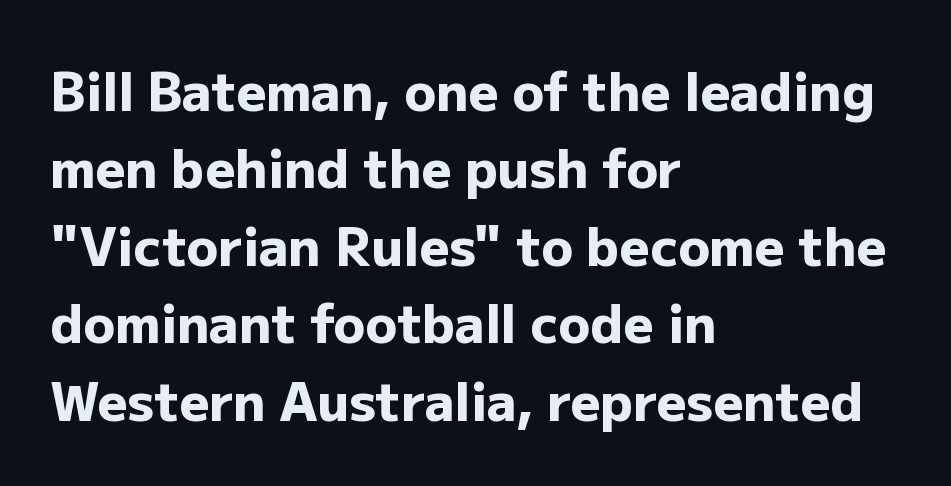
Tracking value appears to be zero — textbook default spacing. These lines sit exactly where default settings would place them. Type style note: lacks serifs. When letters stand straight like this, we call the style roman or upright. Its strokes are broad and dark, the hallmark of bold type.
